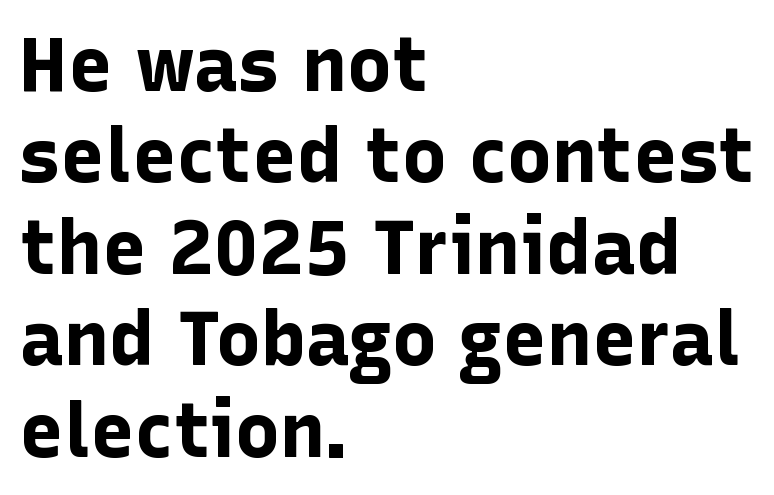
{"serif": "no", "italic": "no", "bold": "yes", "weight": "bold", "width": "normal", "stroke_contrast": "low", "x_height": "medium", "monospaced": "no", "underline": "no", "align": "left", "line_spacing_ratio": 1.22, "letter_spacing": "normal", "letter_spacing_em": 0.0, "glyph_px": 75}
